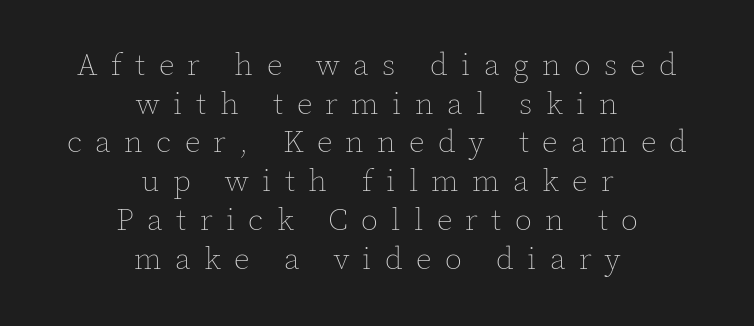
Italic? Not at all — the glyphs are vertical. Each row of text sits above clean, open space. Is this a fixed-width face? No — the glyphs have proportional, varying widths. The strokes are not fattened; the text isn't bold.
